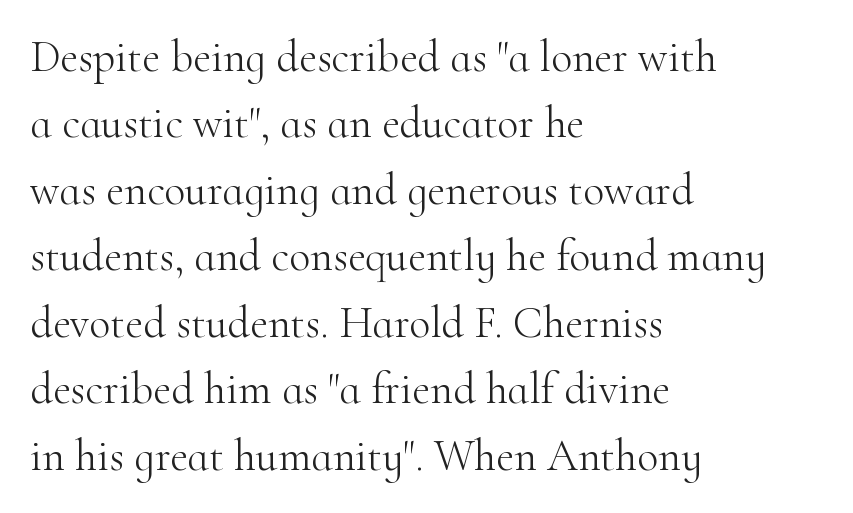
Q: Is the text bold? A: No.
Q: Is the text italic (slanted)? A: No, it is upright.
Q: Is the typeface a serif or a sans-serif typeface? A: Serif.
Q: Is the text underlined? A: No.
Q: How is the paragraph aligned? A: Left-aligned.
Q: Is the spacing between letters normal or unusually wide? A: Normal.
Q: Is the spacing between lines tight, normal or loose? A: Normal.
Q: Width (condensed, normal, or wide)? A: Normal.
Q: Stroke contrast? A: High.
Q: x-height? A: Small.
Q: Monospaced? A: No.
